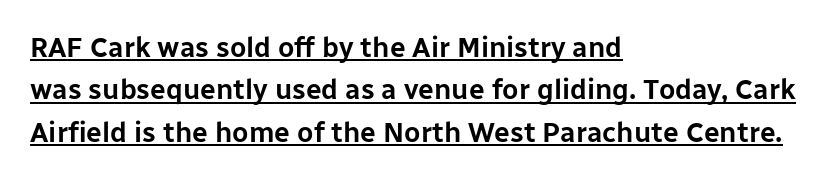
Q: Is the text italic (slanted)? A: No, it is upright.
Q: Is the typeface a serif or a sans-serif typeface? A: Sans-serif.
Q: Is the text underlined? A: Yes.
Q: How is the paragraph aligned? A: Left-aligned.
Q: Is the spacing between letters normal or unusually wide? A: Normal.
Q: Is the spacing between lines tight, normal or loose? A: Normal.
Q: Width (condensed, normal, or wide)? A: Normal.
Q: Stroke contrast? A: Low.
Q: x-height? A: Medium.
Q: Monospaced? A: No.
